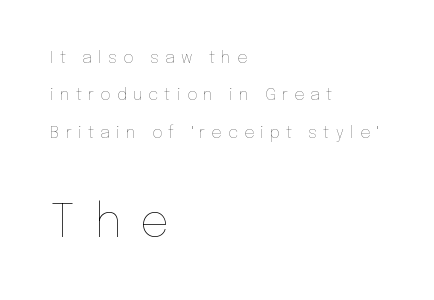
Q: Is the text bold? A: No.
Q: Is the text italic (slanted)? A: No, it is upright.
Q: Is the text underlined? A: No.
Q: How is the paragraph aligned? A: Left-aligned.
Q: Is the spacing between letters normal or unusually wide? A: Unusually wide.
Q: Is the spacing between lines tight, normal or loose? A: Loose.
Q: Which block of text is set in a larger size, the first (top) or the second (bottom)? A: The second (bottom) one.
Q: Width (condensed, normal, or wide)? A: Normal.
Q: Stroke contrast? A: Low.
Q: x-height? A: Medium.
Q: Monospaced? A: No.
